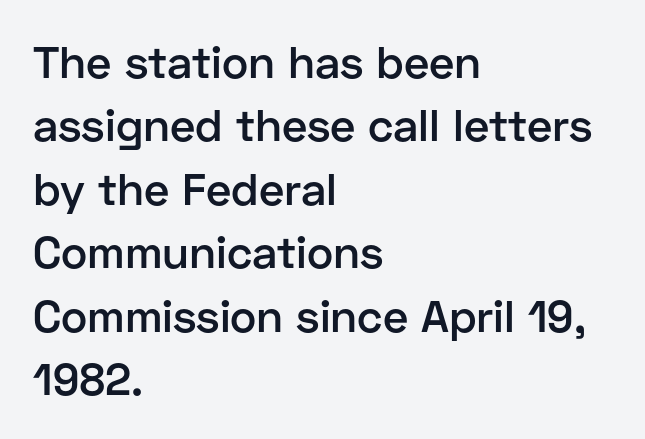
The face used here is proportionally spaced, like ordinary book or web type. The paragraph has a hard left edge and a soft right edge. The type family on display is of the sans-serif kind. Rule under the text: the space is simply empty.
